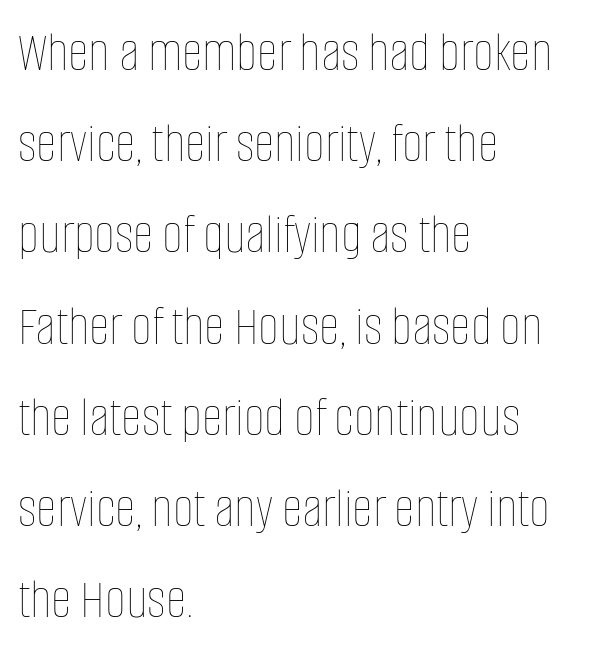
Q: Is the text bold? A: No.
Q: Is the text italic (slanted)? A: No, it is upright.
Q: Is the text underlined? A: No.
Q: How is the paragraph aligned? A: Left-aligned.
Q: Is the spacing between letters normal or unusually wide? A: Normal.
Q: Is the spacing between lines tight, normal or loose? A: Normal.
Q: Width (condensed, normal, or wide)? A: Condensed.
Q: Stroke contrast? A: Low.
Q: x-height? A: Large.
Q: Monospaced? A: No.
